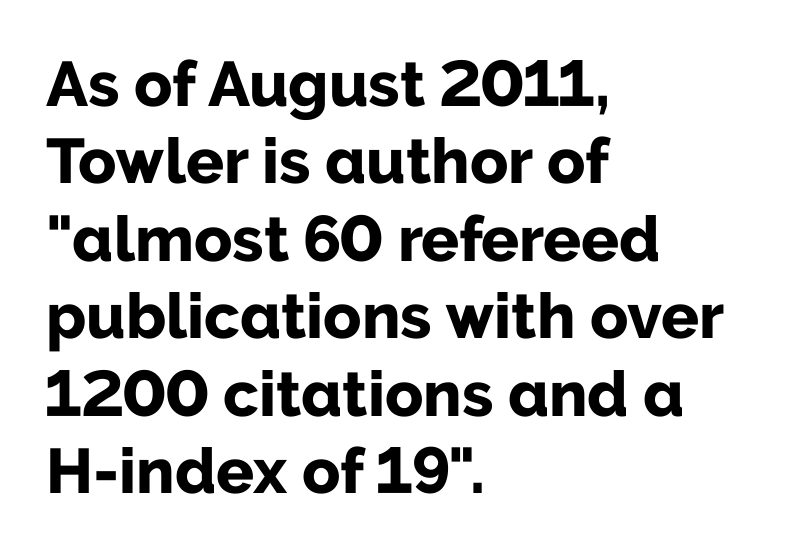
The image shows 63 px bold sans-serif type, upright; set left-aligned, line spacing 1.23x, normal letter spacing, not underlined; low stroke contrast and a medium x-height.
